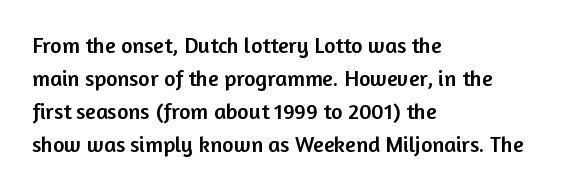
The image shows 22 px text type, upright; set left-aligned, normal line spacing (1.5x), normal letter spacing, not underlined.
